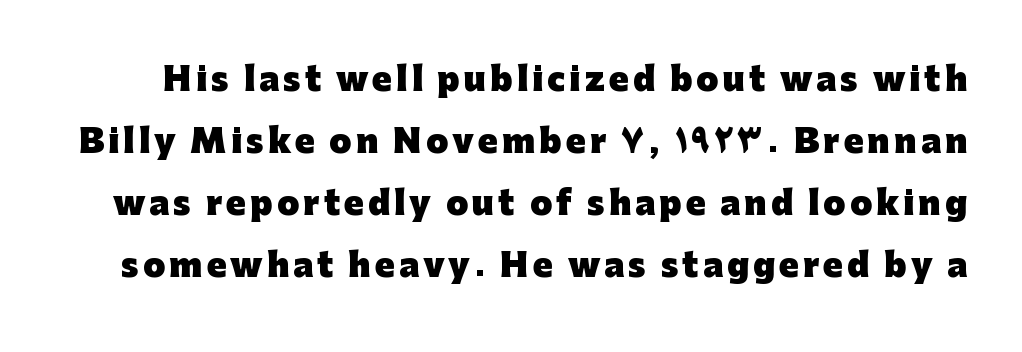
What kind of face is this? One without serifs — a sans. The face used here has the dense, thick strokes of a bold. Decoration check: the copy has no underline. Does the lettering tilt? It doesn't — this is upright. These lines are rendered in a variable-pitch font.
